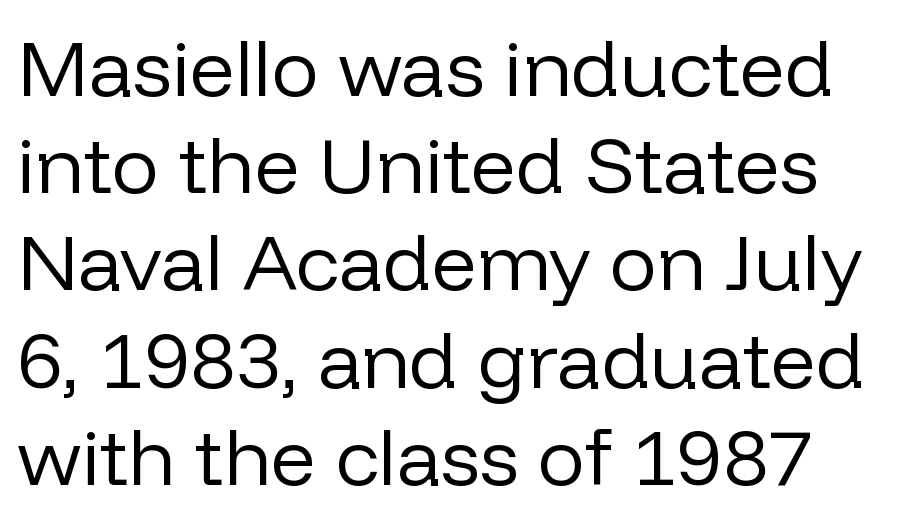
Is there any slant? The stems are plumb. Each letter keeps its own natural width here, so spacing adapts to shape. Lines of text with bare space underneath. This reads as an unemphasized weight, regular at the heaviest.
